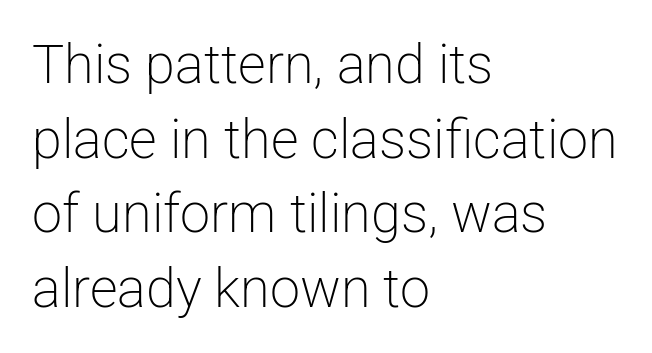
Heaviness? Minimal to ordinary, like unemphasized prose. Think of a printed novel: that variable character pitch is what you see here. Examine the stroke ends and you'll find no serifs. The lines sit at an ordinary, default distance from one another. Reading down the block, your eye returns to a fixed left position each line. Students, note that the glyphs here touch the page at normal intervals.
